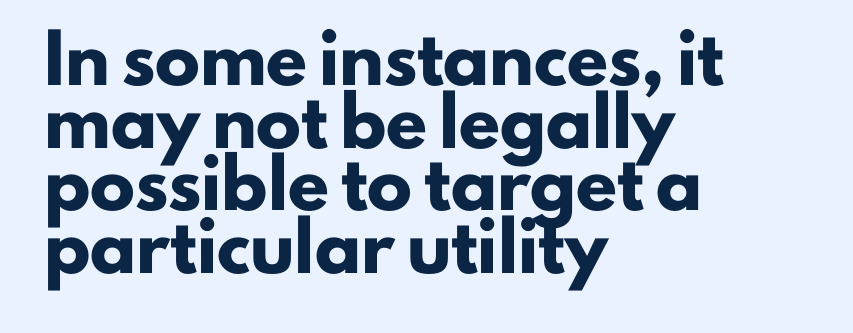
Q: Is the text bold? A: Yes.
Q: Is the text italic (slanted)? A: No, it is upright.
Q: Is the typeface a serif or a sans-serif typeface? A: Sans-serif.
Q: Is the text underlined? A: No.
Q: How is the paragraph aligned? A: Left-aligned.
Q: Is the spacing between letters normal or unusually wide? A: Normal.
Q: Is the spacing between lines tight, normal or loose? A: Normal.
Q: Width (condensed, normal, or wide)? A: Normal.
Q: Stroke contrast? A: Low.
Q: x-height? A: Small.
Q: Monospaced? A: No.
